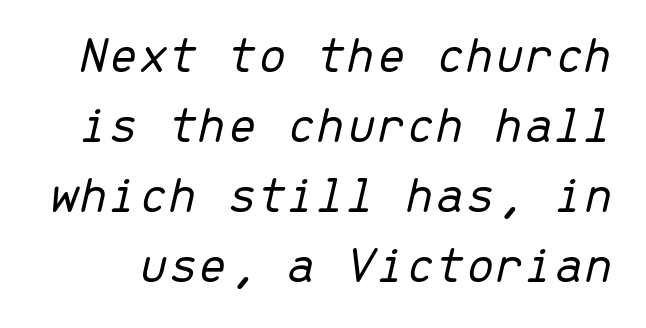
Q: Is the text bold? A: No.
Q: Is the text italic (slanted)? A: Yes, it leans right by about 13 degrees.
Q: Is the text underlined? A: No.
Q: Is the spacing between letters normal or unusually wide? A: Normal.
Q: Is the spacing between lines tight, normal or loose? A: Normal.
Q: Width (condensed, normal, or wide)? A: Normal.
Q: Stroke contrast? A: Low.
Q: x-height? A: Medium.
Q: Monospaced? A: Yes.
